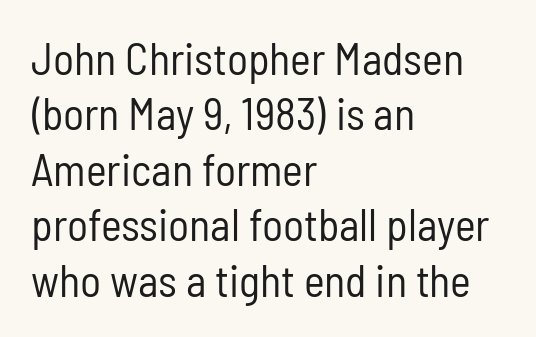
The image shows 44 px regular-weight, condensed sans-serif type, upright; set left-aligned, normal line spacing (1.26x), normal letter spacing, not underlined; low stroke contrast and a medium x-height.
